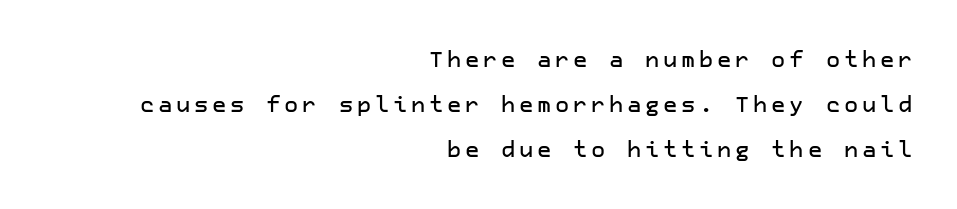
{"italic": "no", "underline": "no", "align": "right", "line_spacing": "loose", "line_spacing_ratio": 2.04, "glyph_px": 22}
